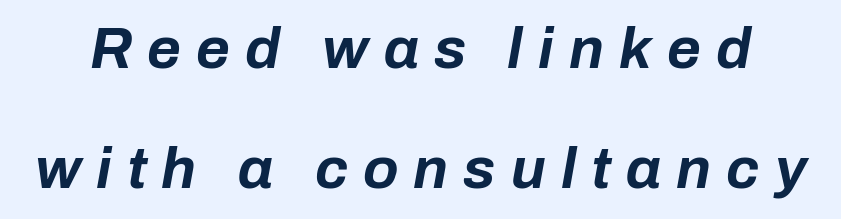
Q: Is the text bold? A: Yes.
Q: Is the text italic (slanted)? A: Yes, it leans right by about 10 degrees.
Q: Is the text underlined? A: No.
Q: Is the spacing between letters normal or unusually wide? A: Unusually wide.
Q: Is the spacing between lines tight, normal or loose? A: Loose.
Q: Width (condensed, normal, or wide)? A: Normal.
Q: Stroke contrast? A: Low.
Q: x-height? A: Medium.
Q: Monospaced? A: No.
